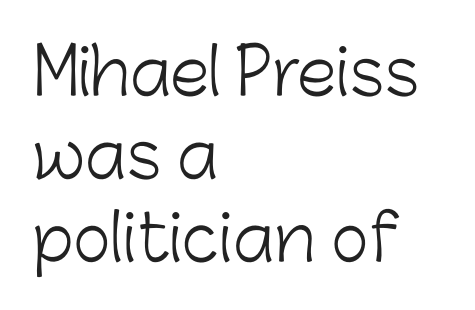
The image shows 64 px light sans-serif type, upright; set left-aligned, normal line spacing (1.3x), normal letter spacing, not underlined; low stroke contrast and a medium x-height.
